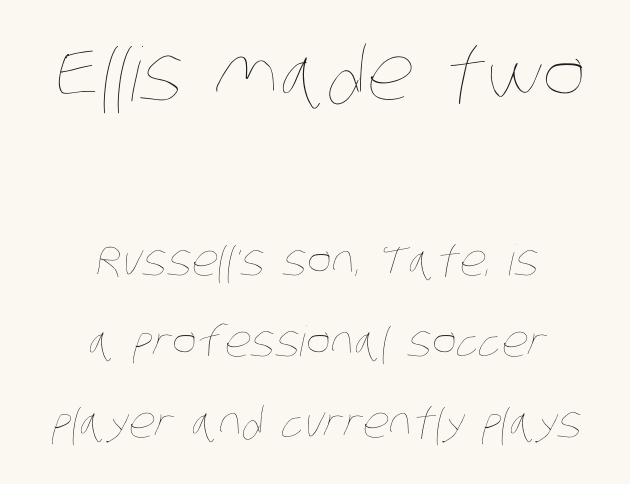
Q: Is the text bold? A: No.
Q: Is the text underlined? A: No.
Q: How is the paragraph aligned? A: Centered.
Q: Is the spacing between letters normal or unusually wide? A: Normal.
Q: Is the spacing between lines tight, normal or loose? A: Loose.
Q: Which block of text is set in a larger size, the first (top) or the second (bottom)? A: The first (top) one.
Q: Width (condensed, normal, or wide)? A: Condensed.
Q: Stroke contrast? A: Low.
Q: x-height? A: Large.
Q: Monospaced? A: No.
